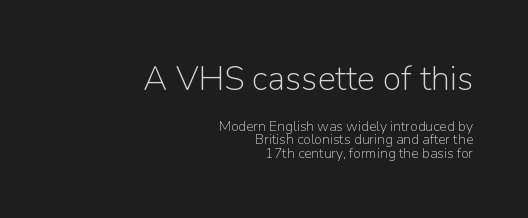
The image shows 34 px light sans-serif type, upright; set right-aligned, tight line spacing (0.98x), normal letter spacing, not underlined; the first (top) block is 2.43x larger; low stroke contrast and a medium x-height.
